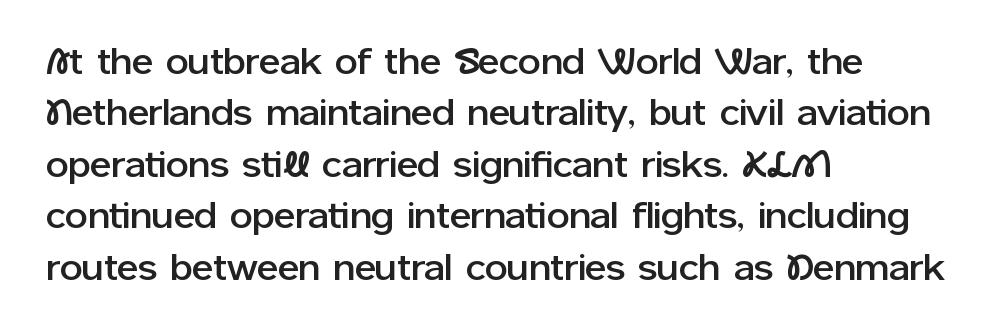
The rag falls on the right side of this text block. Posture: vertical. Beneath every word, the page is bare. You could not count columns in this text — the font is proportionally spaced. Honestly, the letter spacing is just normal — you wouldn't notice it. Type style note: lacks serifs.
